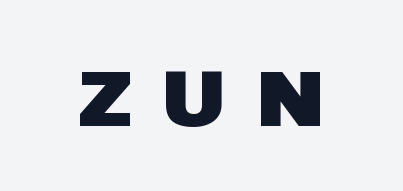
The image shows 78 px heavy, wide sans-serif type, upright; set unusually wide letter spacing (+0.4 em), not underlined; low stroke contrast and a medium x-height.
